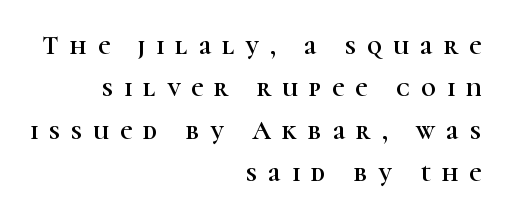
{"italic": "no", "underline": "no", "align": "right", "line_spacing": "normal", "line_spacing_ratio": 1.63, "letter_spacing": "wide", "letter_spacing_em": 0.43, "glyph_px": 26}
